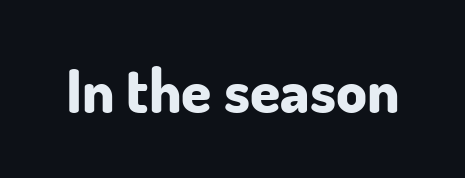
The image shows 61 px bold sans-serif type, upright; set normal letter spacing, not underlined; low stroke contrast and a small x-height.
